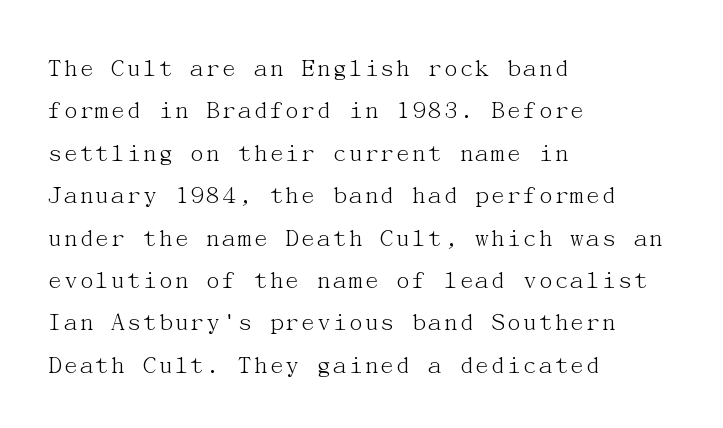
Q: Is the text bold? A: No.
Q: Is the text italic (slanted)? A: No, it is upright.
Q: Is the text underlined? A: No.
Q: How is the paragraph aligned? A: Left-aligned.
Q: Is the spacing between letters normal or unusually wide? A: Normal.
Q: Is the spacing between lines tight, normal or loose? A: Normal.
